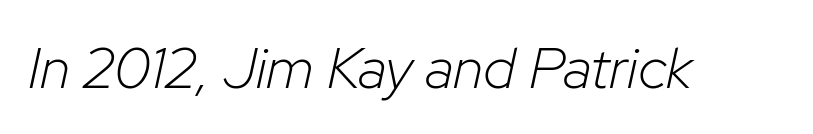
The image shows 58 px light type, italic (leaning right); set normal letter spacing, not underlined; low stroke contrast and a medium x-height.
